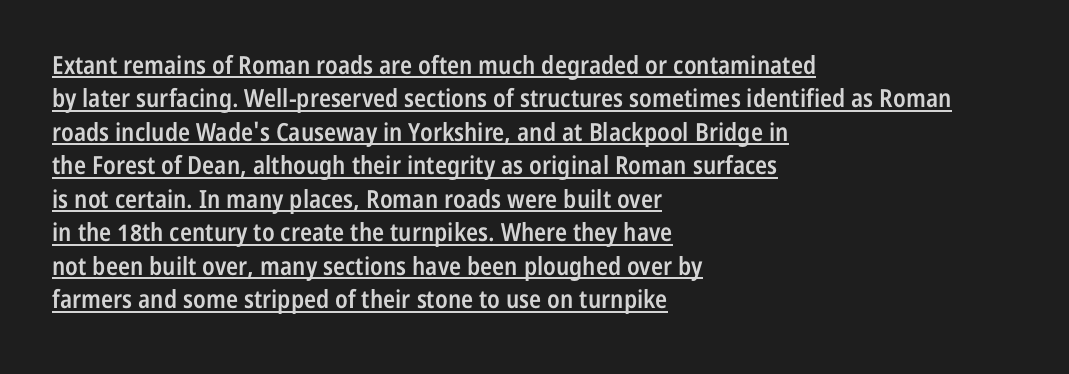
The image shows 25 px text type, upright; set left-aligned, normal line spacing (1.34x), normal letter spacing, underlined.
